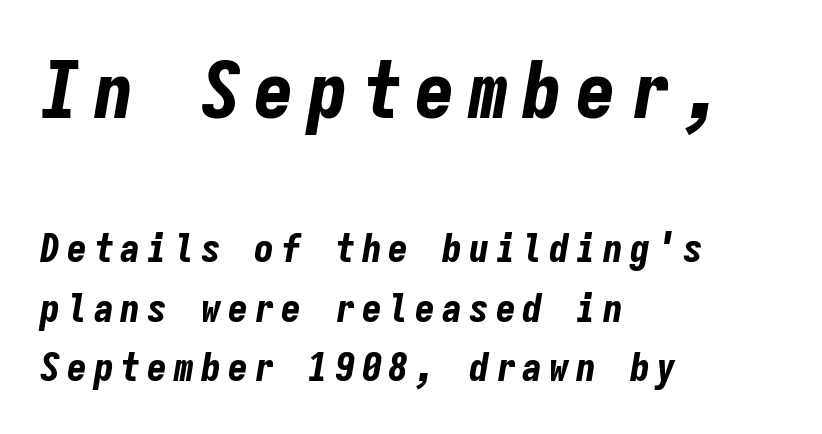
The words here are not underlined. Leftover space on each line is placed entirely after the last word. Italic? Definitely — the glyphs are oblique. Note the uniform advance width — an 'i' takes as much space as an 'm'.
